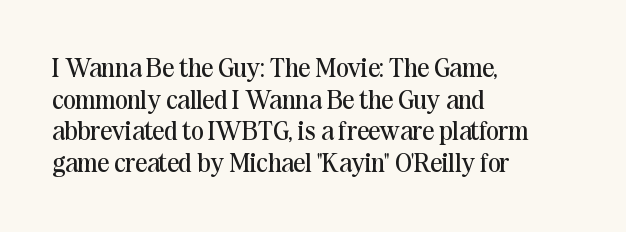
The image shows 26 px text type, upright; set left-aligned, line spacing 1.22x, normal letter spacing, not underlined.
